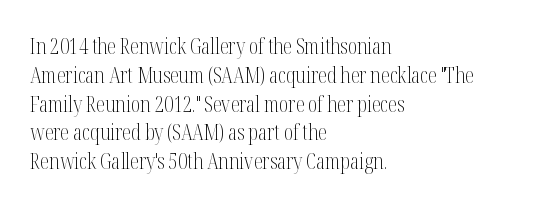
The image shows 22 px text type, upright; set left-aligned, normal line spacing (1.31x), normal letter spacing, not underlined.
